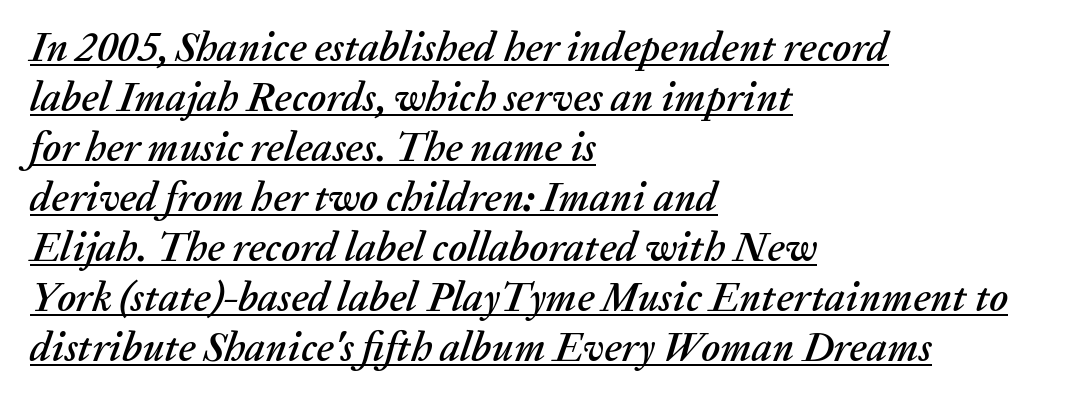
The image shows 41 px text type, italic (leaning right); set left-aligned, line spacing 1.22x, normal letter spacing, underlined; medium stroke contrast and a medium x-height.
